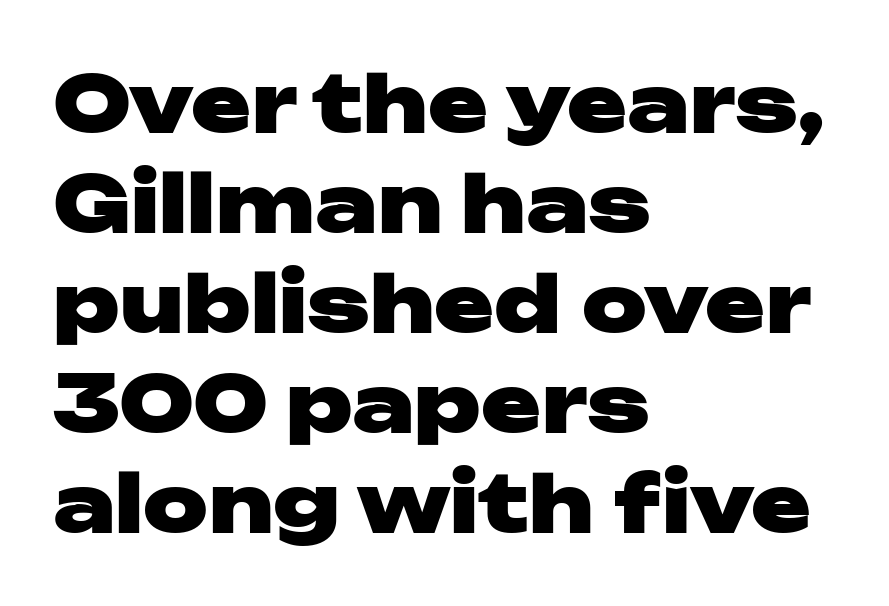
The image shows 80 px heavy, wide sans-serif type, upright; set left-aligned, normal line spacing (1.25x), normal letter spacing, not underlined; low stroke contrast and a medium x-height.
